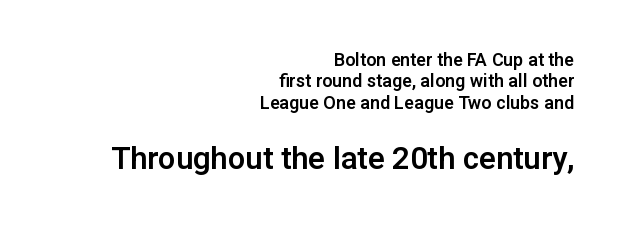
Q: Is the text italic (slanted)? A: No, it is upright.
Q: Is the typeface a serif or a sans-serif typeface? A: Sans-serif.
Q: Is the text underlined? A: No.
Q: How is the paragraph aligned? A: Right-aligned.
Q: Is the spacing between letters normal or unusually wide? A: Normal.
Q: Which block of text is set in a larger size, the first (top) or the second (bottom)? A: The second (bottom) one.
Q: Width (condensed, normal, or wide)? A: Normal.
Q: Stroke contrast? A: Low.
Q: x-height? A: Medium.
Q: Monospaced? A: No.
